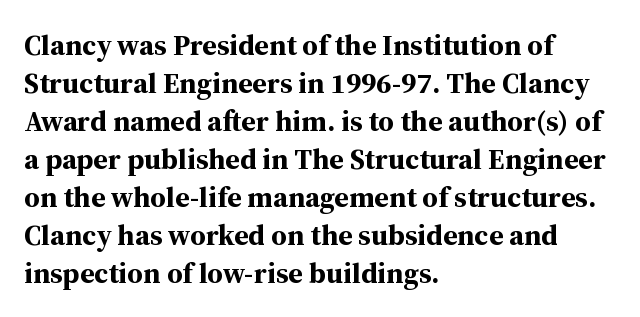
Note: serifs present on the glyphs. If you drew a line through each stem, it would be perfectly vertical. The face used here has the dense, thick strokes of a bold. A bare baseline throughout the passage. These lines stack with their left ends in a neat column.
